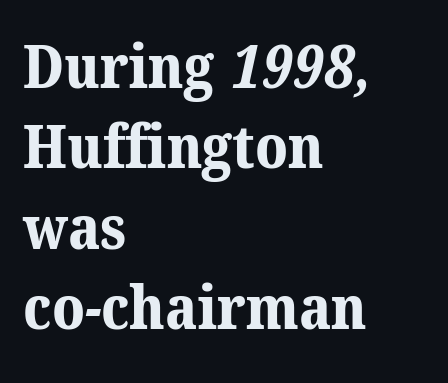
The passage shown is typeset with a serif family. The strokes are fattened all the way to bold. These lines sit exactly where default settings would place them. Proportional: the letters do not fall into vertical columns. A student would call this left alignment; a typographer would say flush left, rag right.
